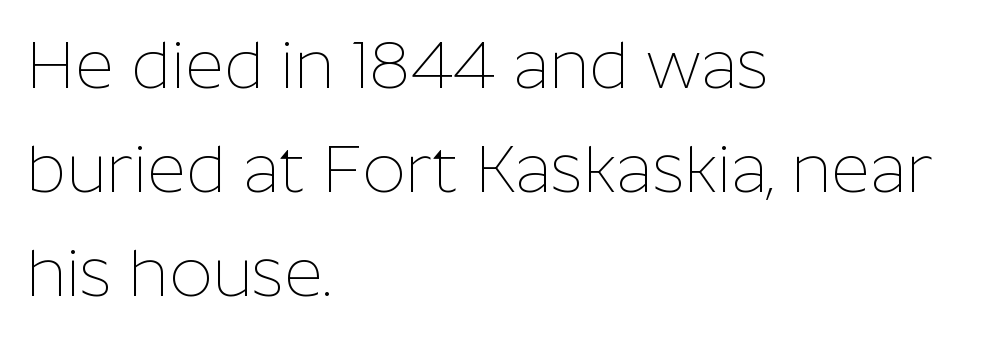
Spacing verdict: proportional, widths tailored to each character. Tall strokes in this sample are plumb rather than angled. The weight tops out at a normal text grade. Is there much room between lines? A standard amount, neither cramped nor airy. Lines of text with bare space underneath. In terms of letterspacing, this is plain default setting.
